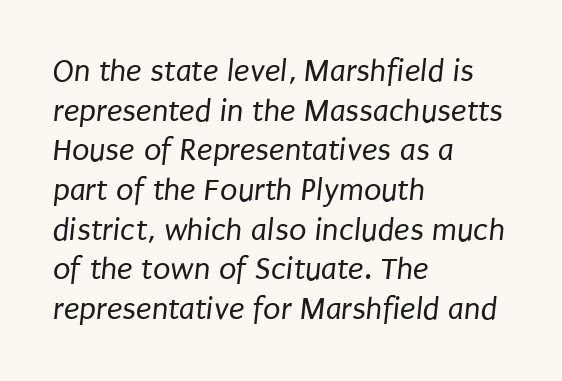
Q: Is the text bold? A: No.
Q: Is the typeface a serif or a sans-serif typeface? A: Sans-serif.
Q: Is the text underlined? A: No.
Q: How is the paragraph aligned? A: Left-aligned.
Q: Is the spacing between letters normal or unusually wide? A: Normal.
Q: Width (condensed, normal, or wide)? A: Condensed.
Q: Stroke contrast? A: Low.
Q: x-height? A: Large.
Q: Monospaced? A: No.
